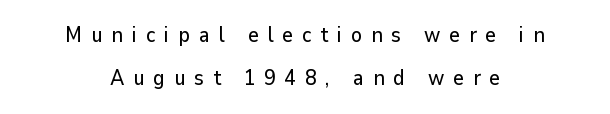
Q: Is the text italic (slanted)? A: No, it is upright.
Q: Is the text underlined? A: No.
Q: How is the paragraph aligned? A: Centered.
Q: Is the spacing between letters normal or unusually wide? A: Unusually wide.
Q: Is the spacing between lines tight, normal or loose? A: Loose.
